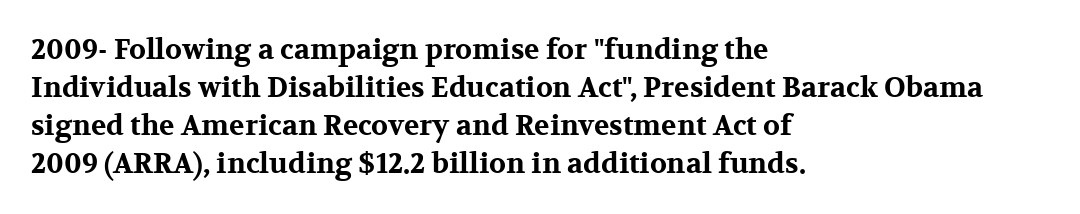
{"serif": "yes", "italic": "no", "bold": "yes", "weight": "bold", "width": "wide", "stroke_contrast": "medium", "x_height": "medium", "monospaced": "no", "underline": "no", "align": "left", "line_spacing": "normal", "line_spacing_ratio": 1.36, "letter_spacing": "normal", "letter_spacing_em": 0.0, "glyph_px": 28}
